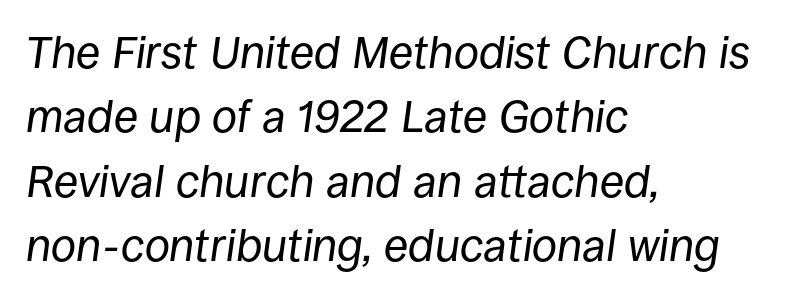
{"italic": "yes", "lean": "right", "slant_degrees": 8, "bold": "no", "weight": "regular", "width": "normal", "stroke_contrast": "low", "x_height": "large", "monospaced": "no", "underline": "no", "align": "left", "line_spacing": "normal", "line_spacing_ratio": 1.43, "letter_spacing": "normal", "letter_spacing_em": 0.0, "glyph_px": 45}
